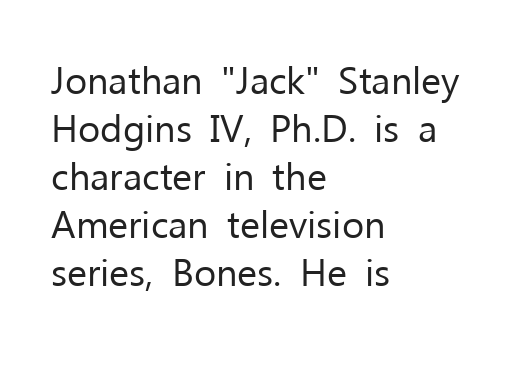
{"serif": "no", "italic": "no", "bold": "no", "weight": "regular", "width": "normal", "stroke_contrast": "low", "x_height": "medium", "monospaced": "no", "underline": "no", "align": "left", "line_spacing": "normal", "line_spacing_ratio": 1.26, "letter_spacing": "normal", "letter_spacing_em": 0.0, "glyph_px": 38}
